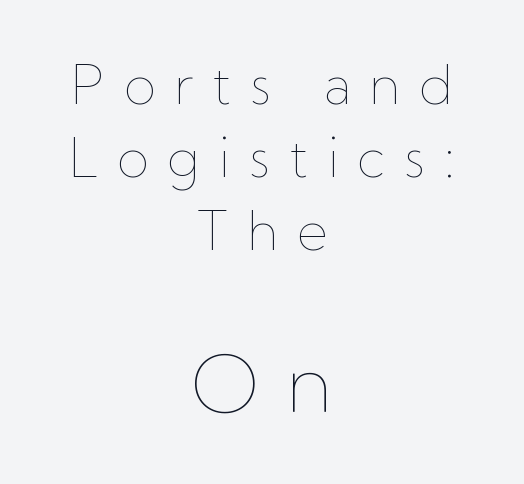
Q: Is the text bold? A: No.
Q: Is the text italic (slanted)? A: No, it is upright.
Q: Is the text underlined? A: No.
Q: How is the paragraph aligned? A: Centered.
Q: Is the spacing between letters normal or unusually wide? A: Unusually wide.
Q: Is the spacing between lines tight, normal or loose? A: Normal.
Q: Which block of text is set in a larger size, the first (top) or the second (bottom)? A: The second (bottom) one.
Q: Width (condensed, normal, or wide)? A: Normal.
Q: Stroke contrast? A: Low.
Q: x-height? A: Medium.
Q: Monospaced? A: No.
